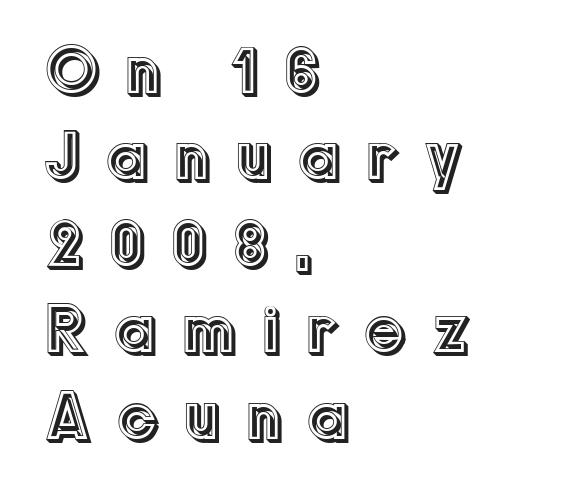
Q: Is the text italic (slanted)? A: No, it is upright.
Q: Is the text underlined? A: No.
Q: How is the paragraph aligned? A: Left-aligned.
Q: Is the spacing between letters normal or unusually wide? A: Unusually wide.
Q: Is the spacing between lines tight, normal or loose? A: Normal.
Q: Width (condensed, normal, or wide)? A: Normal.
Q: x-height? A: Medium.
Q: Monospaced? A: No.
